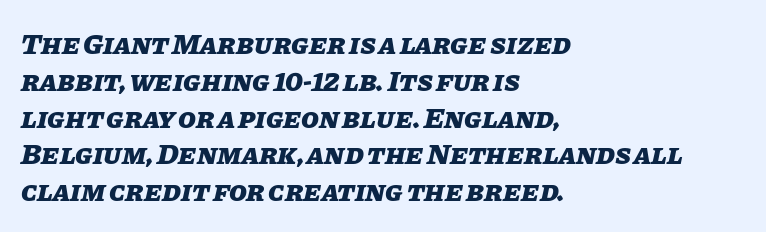
The image shows 29 px heavy type, italic (leaning right); set left-aligned, normal line spacing (1.27x), normal letter spacing, not underlined; low stroke contrast and a large x-height.
